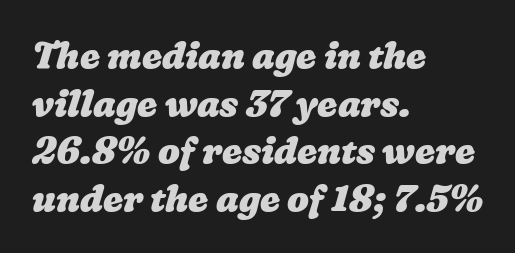
Q: Is the text bold? A: Yes.
Q: Is the text underlined? A: No.
Q: How is the paragraph aligned? A: Left-aligned.
Q: Is the spacing between letters normal or unusually wide? A: Normal.
Q: Is the spacing between lines tight, normal or loose? A: Normal.
Q: Width (condensed, normal, or wide)? A: Wide.
Q: Stroke contrast? A: Low.
Q: x-height? A: Medium.
Q: Monospaced? A: No.
